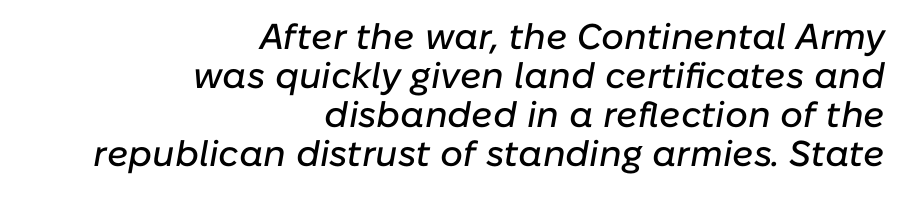
The image shows 36 px text type, italic (leaning right); set right-aligned, tight line spacing (1.08x), normal letter spacing, not underlined; low stroke contrast and a medium x-height.
